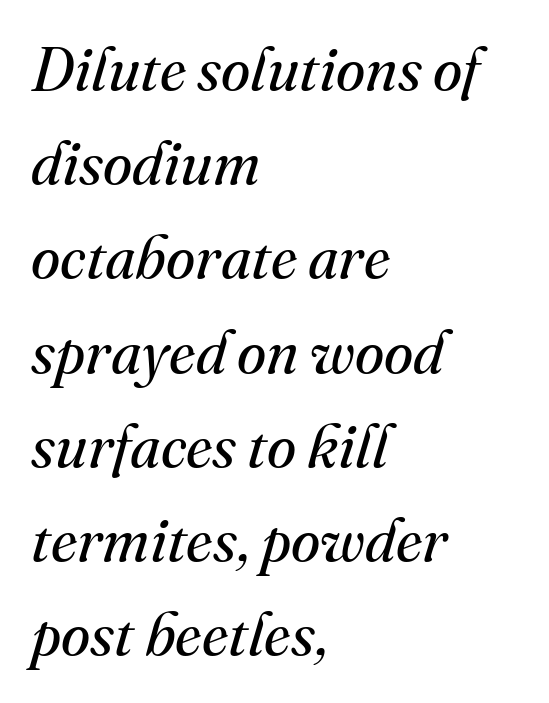
Q: Is the text bold? A: No.
Q: Is the text italic (slanted)? A: Yes, it leans right by about 16 degrees.
Q: Is the typeface a serif or a sans-serif typeface? A: Serif.
Q: Is the text underlined? A: No.
Q: How is the paragraph aligned? A: Left-aligned.
Q: Is the spacing between letters normal or unusually wide? A: Normal.
Q: Is the spacing between lines tight, normal or loose? A: Normal.
Q: Width (condensed, normal, or wide)? A: Normal.
Q: Stroke contrast? A: Medium.
Q: x-height? A: Small.
Q: Monospaced? A: No.
